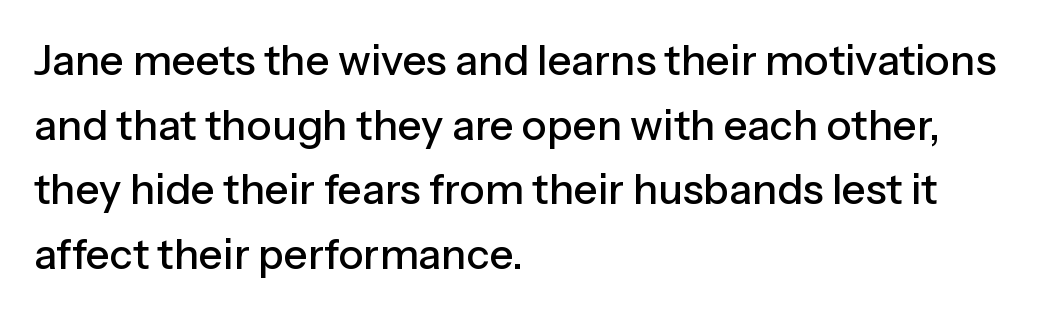
The image shows 42 px sans-serif type, upright; set left-aligned, normal line spacing (1.54x), normal letter spacing, not underlined; low stroke contrast and a medium x-height.
